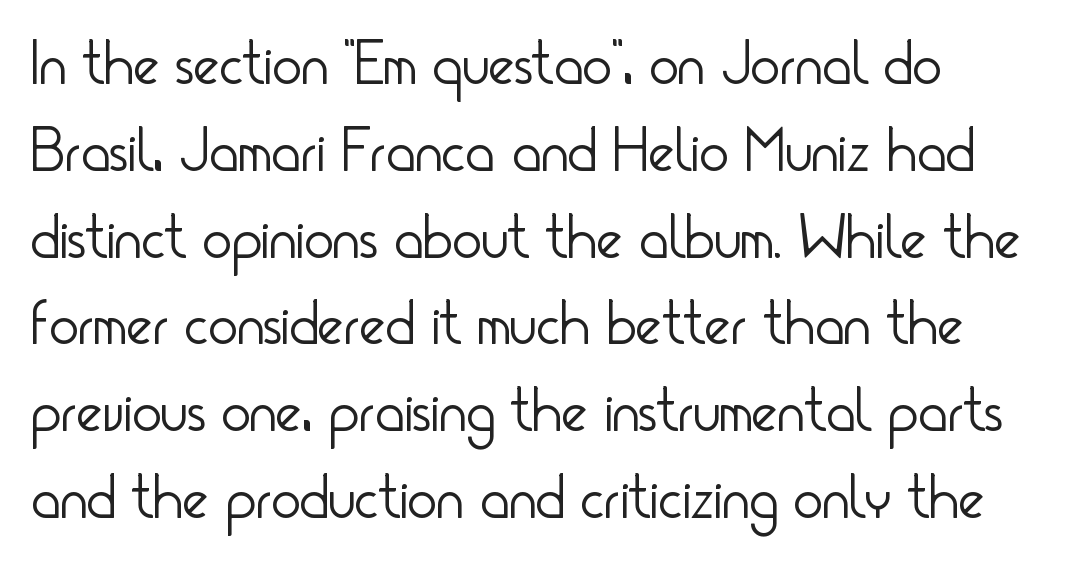
The image shows 62 px light, condensed sans-serif type, upright; set normal line spacing (1.4x), normal letter spacing, not underlined; low stroke contrast and a small x-height.
